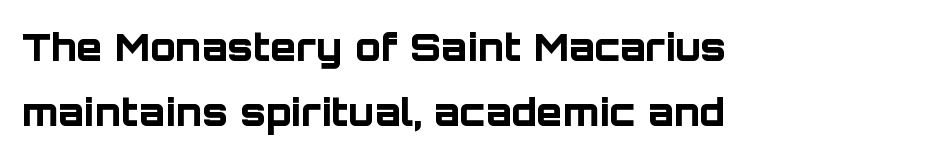
No word sits above an underline. Serif or sans? Sans — the stroke terminals are bare. Each letter keeps its own natural width here, so spacing adapts to shape. The passage shown is emphatically bold.
